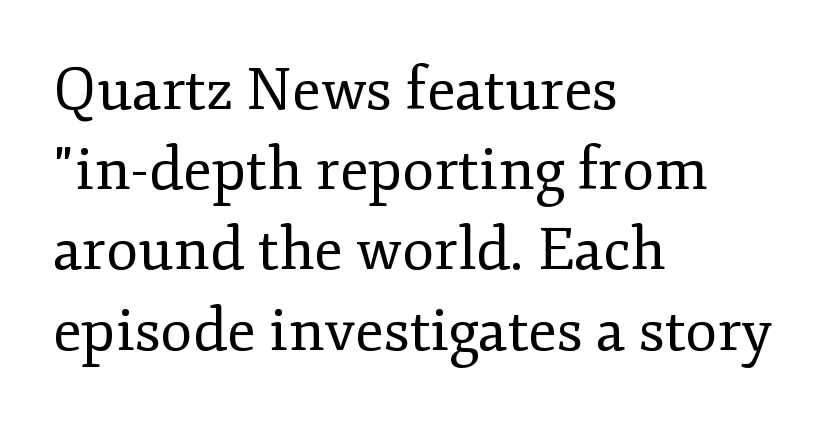
{"serif": "yes", "italic": "no", "bold": "no", "weight": "regular", "width": "normal", "stroke_contrast": "low", "x_height": "small", "monospaced": "no", "underline": "no", "align": "left", "line_spacing": "normal", "line_spacing_ratio": 1.36, "letter_spacing": "normal", "letter_spacing_em": 0.0, "glyph_px": 59}
